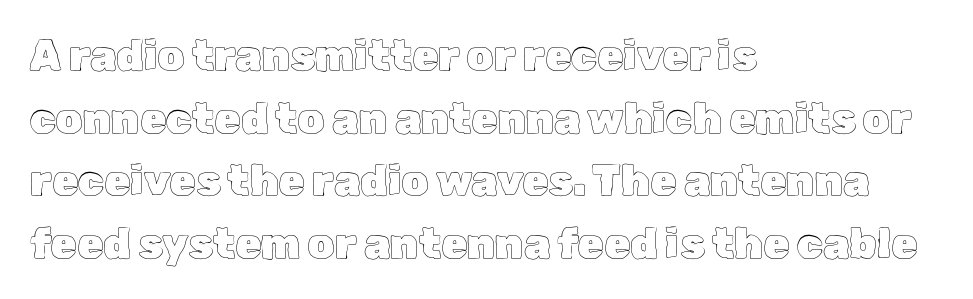
{"italic": "no", "width": "normal", "x_height": "medium", "monospaced": "no", "underline": "no", "align": "left", "line_spacing": "normal", "line_spacing_ratio": 1.49, "letter_spacing": "normal", "letter_spacing_em": 0.0, "glyph_px": 42}
